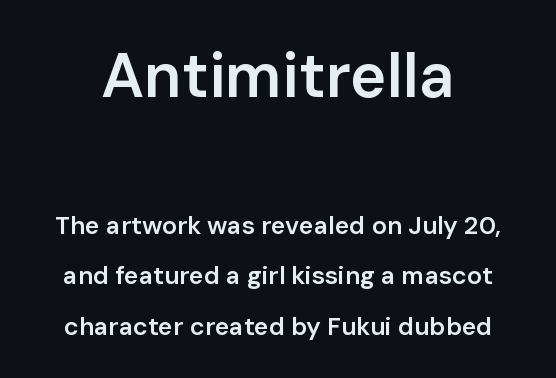
Bold? Not quite — semibold, heavier than regular but stopping short. This is sans-serif lettering, the kind often seen on screens and signage. Tall strokes in this sample are plumb rather than angled. No extra tracking has been applied to these lines. Each letter keeps its own natural width here, so spacing adapts to shape.
